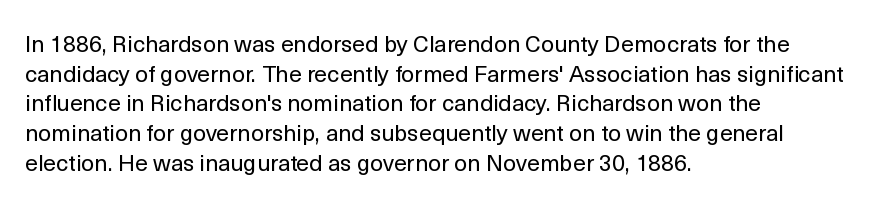
Q: Is the text bold? A: No.
Q: Is the text italic (slanted)? A: No, it is upright.
Q: Is the text underlined? A: No.
Q: How is the paragraph aligned? A: Left-aligned.
Q: Is the spacing between letters normal or unusually wide? A: Normal.
Q: Is the spacing between lines tight, normal or loose? A: Normal.
